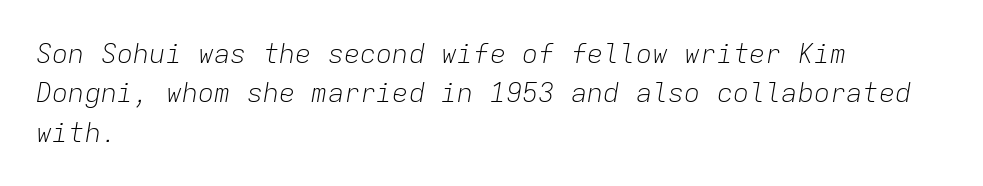
{"italic": "yes", "lean": "right", "slant_degrees": 9, "bold": "no", "underline": "no", "align": "left", "line_spacing": "normal", "line_spacing_ratio": 1.46, "letter_spacing": "normal", "letter_spacing_em": 0.0, "glyph_px": 27}
